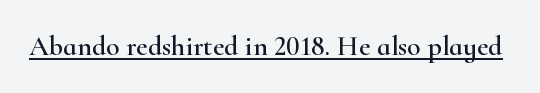
The glyphs are accompanied by a horizontal stroke just below them. Little horizontal feet cap the strokes, marking this as serif type. The specimen reads as upright at a glance. Each letter keeps its own natural width here, so spacing adapts to shape. No extra tracking has been applied to these lines.
